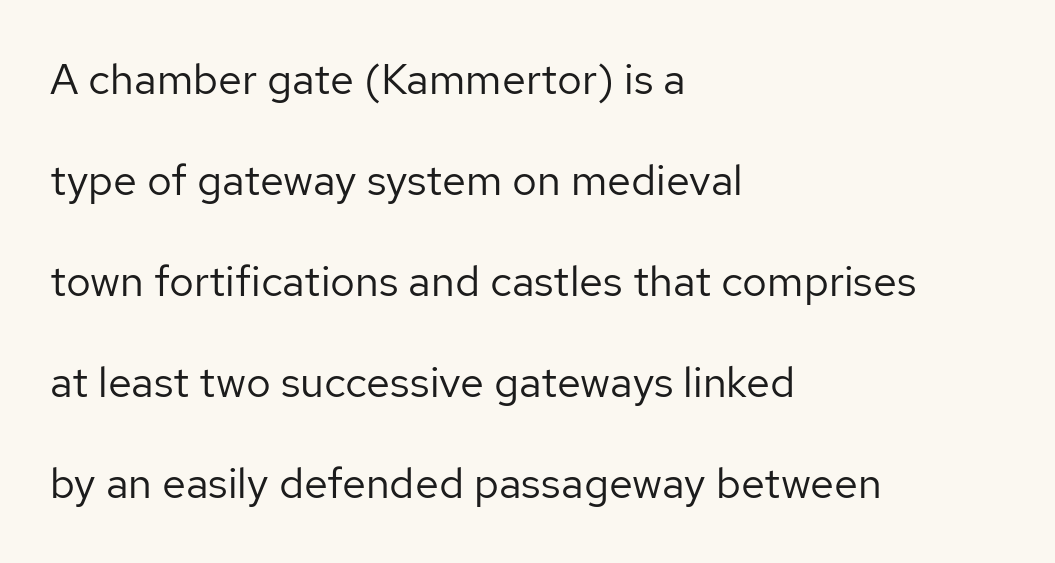
Q: Is the text bold? A: No.
Q: Is the text italic (slanted)? A: No, it is upright.
Q: Is the typeface a serif or a sans-serif typeface? A: Sans-serif.
Q: Is the text underlined? A: No.
Q: How is the paragraph aligned? A: Left-aligned.
Q: Is the spacing between letters normal or unusually wide? A: Normal.
Q: Is the spacing between lines tight, normal or loose? A: Loose.
Q: Width (condensed, normal, or wide)? A: Normal.
Q: Stroke contrast? A: Low.
Q: x-height? A: Medium.
Q: Monospaced? A: No.
